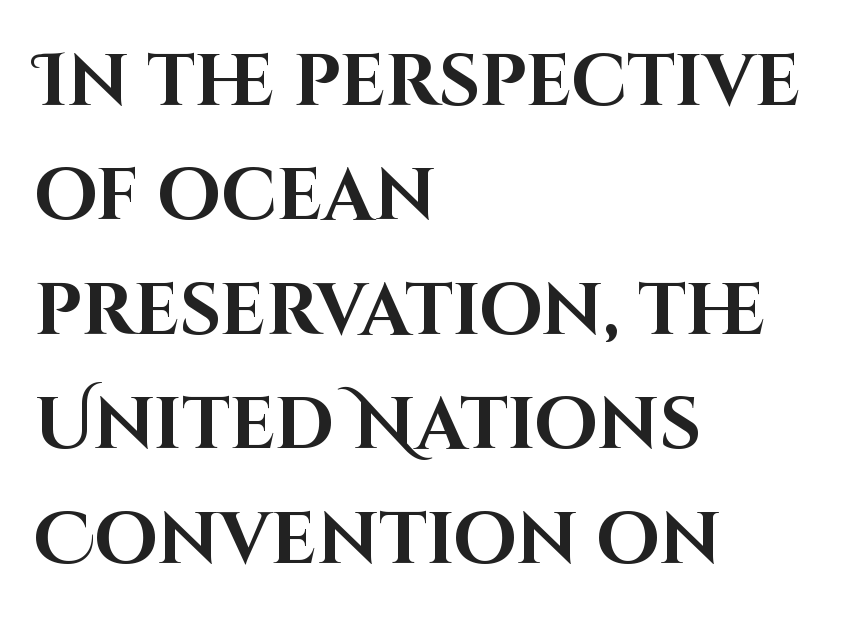
Q: Is the text bold? A: Yes.
Q: Is the text italic (slanted)? A: No, it is upright.
Q: Is the typeface a serif or a sans-serif typeface? A: Sans-serif.
Q: Is the text underlined? A: No.
Q: How is the paragraph aligned? A: Left-aligned.
Q: Is the spacing between letters normal or unusually wide? A: Normal.
Q: Is the spacing between lines tight, normal or loose? A: Normal.
Q: Width (condensed, normal, or wide)? A: Normal.
Q: Stroke contrast? A: High.
Q: x-height? A: Large.
Q: Monospaced? A: No.
